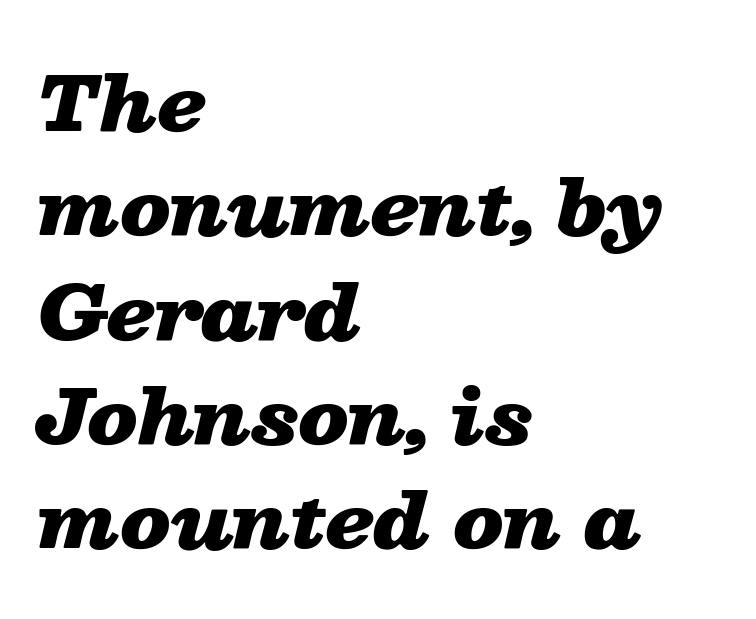
Q: Is the text bold? A: Yes.
Q: Is the text italic (slanted)? A: Yes, it leans right by about 13 degrees.
Q: Is the text underlined? A: No.
Q: How is the paragraph aligned? A: Left-aligned.
Q: Is the spacing between letters normal or unusually wide? A: Normal.
Q: Is the spacing between lines tight, normal or loose? A: Normal.
Q: Width (condensed, normal, or wide)? A: Wide.
Q: Stroke contrast? A: Low.
Q: x-height? A: Medium.
Q: Monospaced? A: No.
